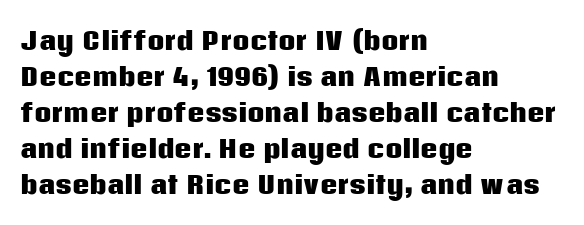
The image shows 24 px bold type, upright; set left-aligned, normal line spacing (1.5x), normal letter spacing, not underlined.
